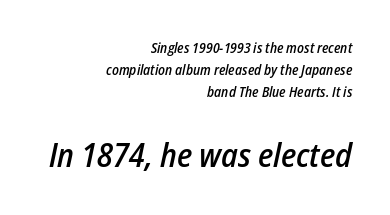
The typography opts for an oblique posture over an upright one. This layout puts the modest block above and the oversized block below. These lines are set flush right with a ragged left edge. Normally led — the rows are evenly, conventionally spaced.
